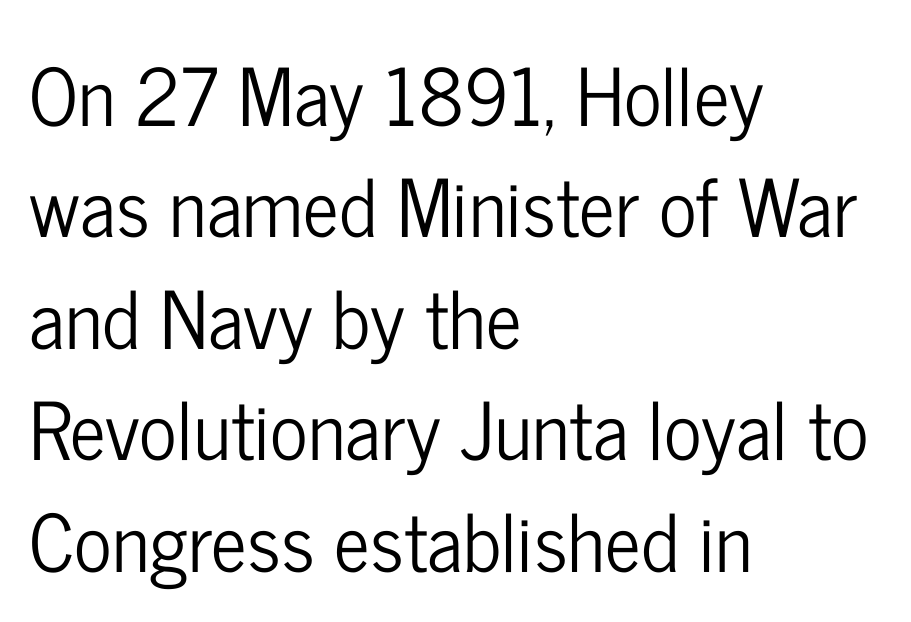
{"serif": "no", "italic": "no", "width": "condensed", "stroke_contrast": "low", "x_height": "medium", "monospaced": "no", "underline": "no", "align": "left", "line_spacing": "normal", "line_spacing_ratio": 1.41, "letter_spacing": "normal", "letter_spacing_em": 0.0, "glyph_px": 79}
